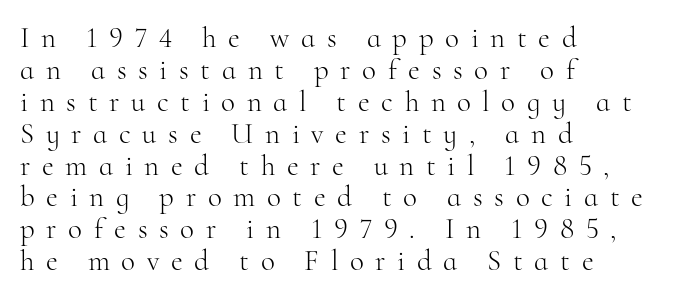
Q: Is the text bold? A: No.
Q: Is the text italic (slanted)? A: No, it is upright.
Q: Is the typeface a serif or a sans-serif typeface? A: Serif.
Q: Is the text underlined? A: No.
Q: How is the paragraph aligned? A: Left-aligned.
Q: Is the spacing between letters normal or unusually wide? A: Unusually wide.
Q: Is the spacing between lines tight, normal or loose? A: Tight.
Q: Width (condensed, normal, or wide)? A: Normal.
Q: Stroke contrast? A: High.
Q: x-height? A: Small.
Q: Monospaced? A: No.
